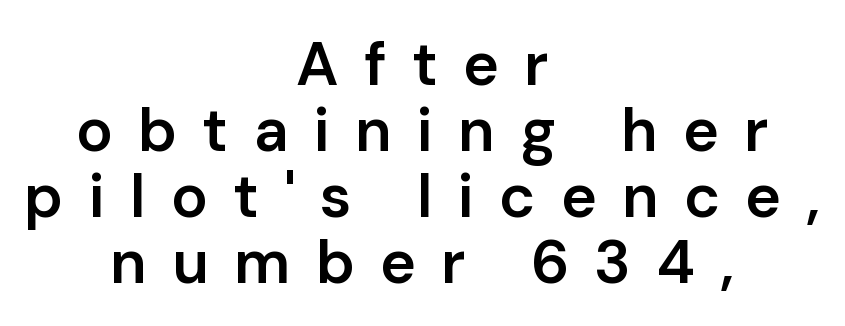
Students, this is semibold: more ink than regular, less than bold. This rendering features lettering with no underline. These lines are rendered in a variable-pitch font. The rendering uses a small line-height, squeezing the rows.
